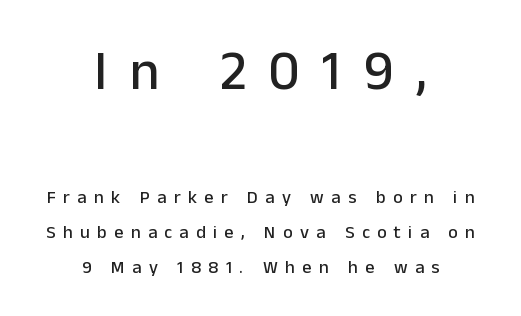
{"serif": "no", "italic": "no", "width": "normal", "stroke_contrast": "low", "x_height": "medium", "monospaced": "no", "underline": "no", "align": "center", "line_spacing": "loose", "line_spacing_ratio": 1.93, "letter_spacing": "wide", "letter_spacing_em": 0.41, "larger_block": "first", "size_ratio": 3.06, "glyph_px": 55}
